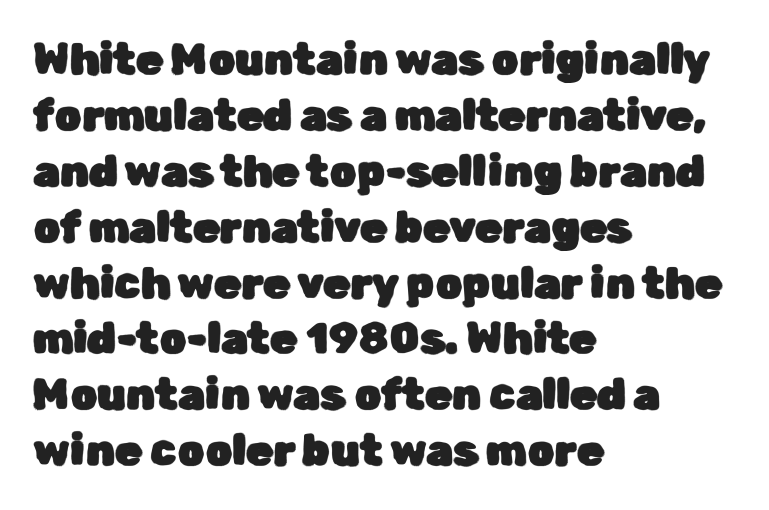
Notice how the passage keeps a crisp vertical edge on the left only. No extra tracking has been applied to these lines. Letterform terminals end flat and unadorned throughout the passage. Do the characters align in a grid? No, the font is proportional.
